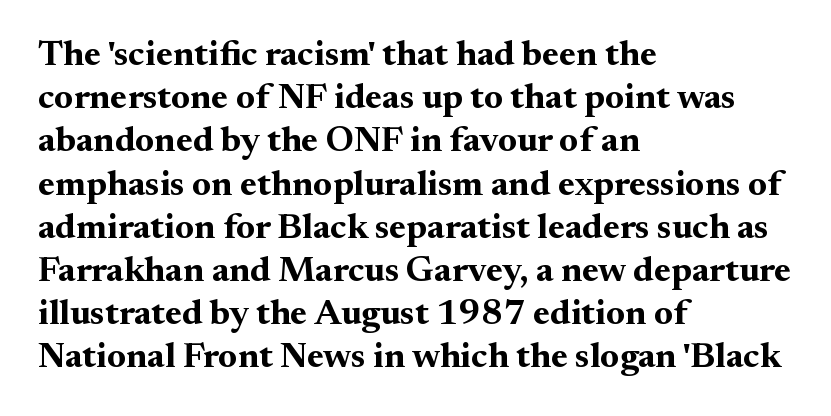
{"serif": "yes", "italic": "no", "bold": "yes", "weight": "bold", "width": "normal", "stroke_contrast": "medium", "x_height": "small", "monospaced": "no", "underline": "no", "align": "left", "line_spacing_ratio": 1.2, "letter_spacing": "normal", "letter_spacing_em": 0.0, "glyph_px": 36}
